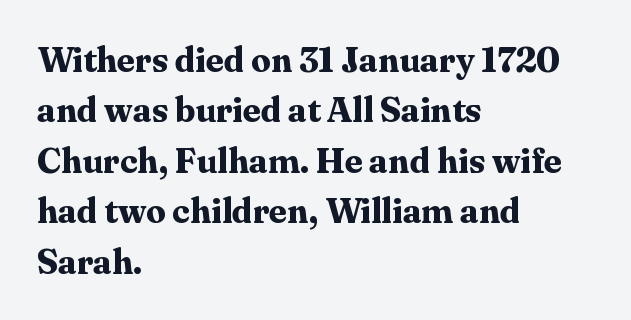
{"serif": "yes", "italic": "no", "bold": "yes", "weight": "bold", "width": "normal", "stroke_contrast": "medium", "x_height": "medium", "monospaced": "no", "underline": "no", "align": "left", "line_spacing": "normal", "line_spacing_ratio": 1.44, "letter_spacing": "normal", "letter_spacing_em": 0.0, "glyph_px": 35}
